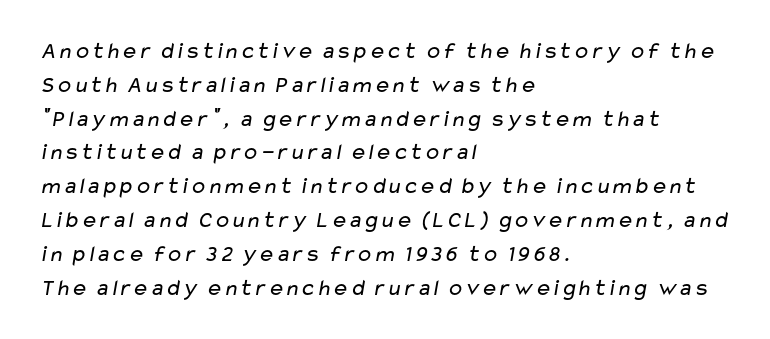
The zone under the glyphs is completely vacant. These lines keep a tight, regular rhythm from letter to letter. The cut favours lightness, reaching ordinary text weight at its darkest. These lines stack with their left ends in a neat column.
